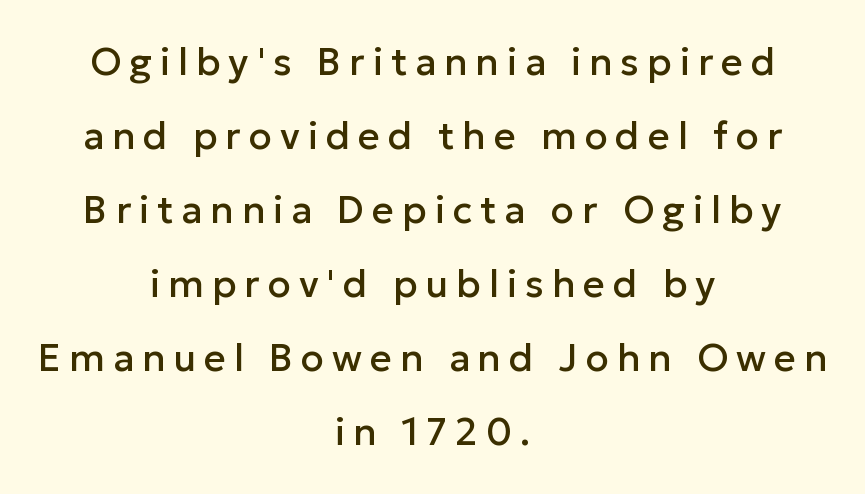
Q: Is the text italic (slanted)? A: No, it is upright.
Q: Is the typeface a serif or a sans-serif typeface? A: Sans-serif.
Q: Is the text underlined? A: No.
Q: How is the paragraph aligned? A: Centered.
Q: Is the spacing between letters normal or unusually wide? A: Unusually wide.
Q: Is the spacing between lines tight, normal or loose? A: Loose.
Q: Width (condensed, normal, or wide)? A: Normal.
Q: Stroke contrast? A: Low.
Q: x-height? A: Medium.
Q: Monospaced? A: No.
